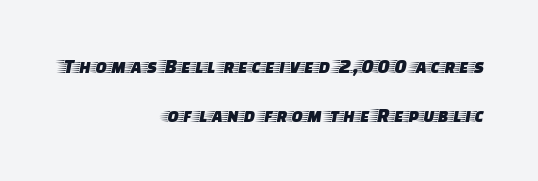
{"underline": "no", "align": "right", "line_spacing": "loose", "line_spacing_ratio": 2.35, "letter_spacing": "normal", "letter_spacing_em": 0.0, "glyph_px": 21}
